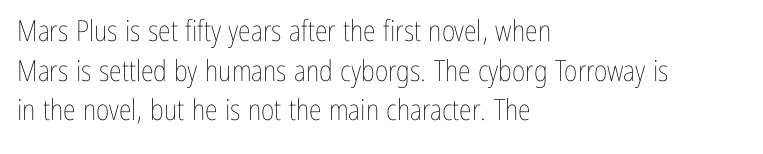
The rendering uses natural spacing where letterforms have individual widths. How would I describe the line gaps? Plain and ordinary. Caption: face not bold, strokes unweighted. This is the regular roman posture of the typeface.
